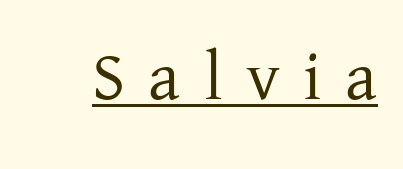
The image shows 69 px regular-weight serif type, upright; set unusually wide letter spacing (+0.34 em), underlined; low stroke contrast and a medium x-height.
